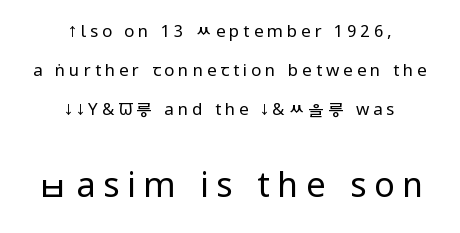
{"serif": "no", "italic": "no", "bold": "no", "weight": "regular", "width": "condensed", "stroke_contrast": "low", "x_height": "large", "monospaced": "no", "underline": "no", "align": "center", "line_spacing": "loose", "line_spacing_ratio": 2.3, "letter_spacing": "wide", "letter_spacing_em": 0.23, "larger_block": "second", "size_ratio": 2.0, "glyph_px": 34}
